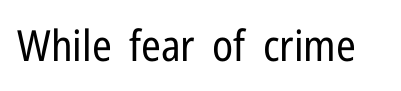
There is no visible air inserted between adjacent glyphs. The face used here is proportionally spaced, like ordinary book or web type. Descenders are the only things crossing below the line. Is this a sans? Yes — the strokes have no serifs. These lines were composed using upright roman letters. Nothing heavy about these letters — not bold at all.
